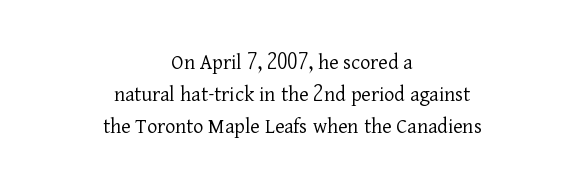
Students, note that the glyphs here touch the page at normal intervals. The typography opts for an upright posture over an oblique one. The strip under each line holds only bare page. Centered paragraph, ragged on both sides. Regular leading. Weight class: somewhere from thin through regular.
